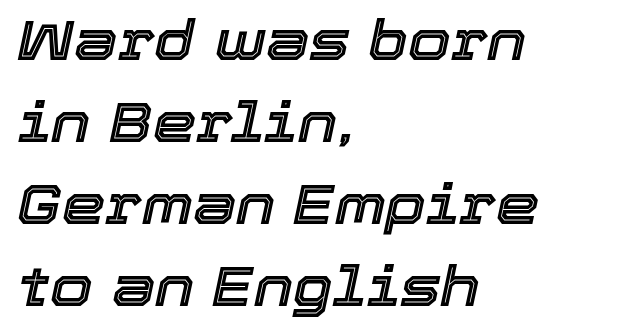
The image shows 55 px text type, italic (leaning right); set left-aligned, normal line spacing (1.49x), normal letter spacing, not underlined; a medium x-height.
